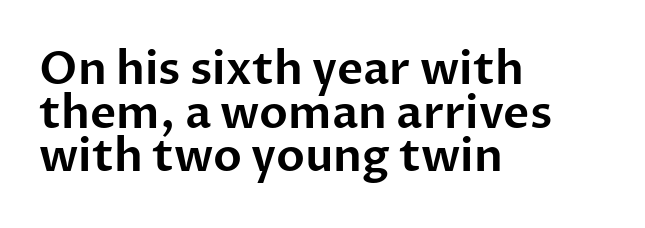
The image shows 45 px sans-serif type, upright; set left-aligned, tight line spacing (0.97x), normal letter spacing, not underlined; low stroke contrast and a medium x-height.
